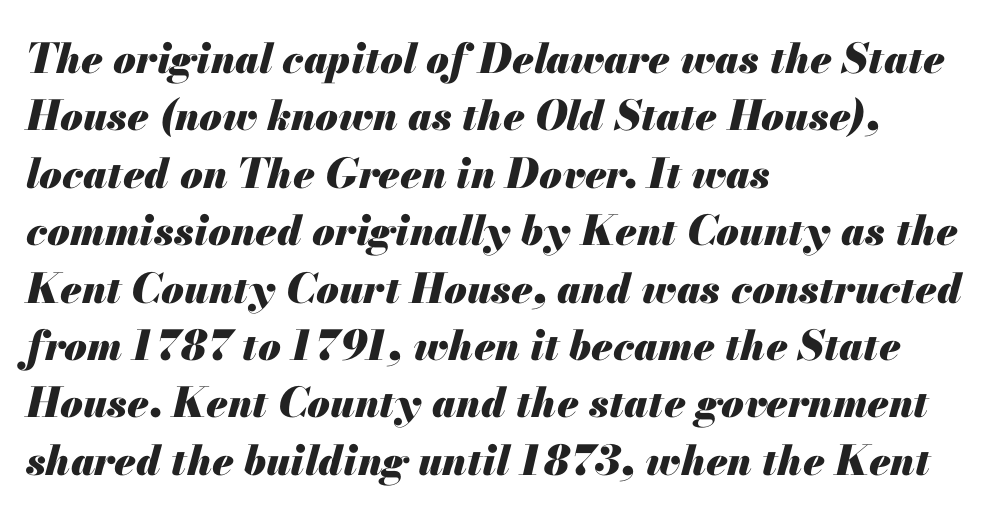
The image shows 41 px heavy type, italic (leaning right); set left-aligned, normal line spacing (1.4x), normal letter spacing, not underlined; medium stroke contrast and a small x-height.
